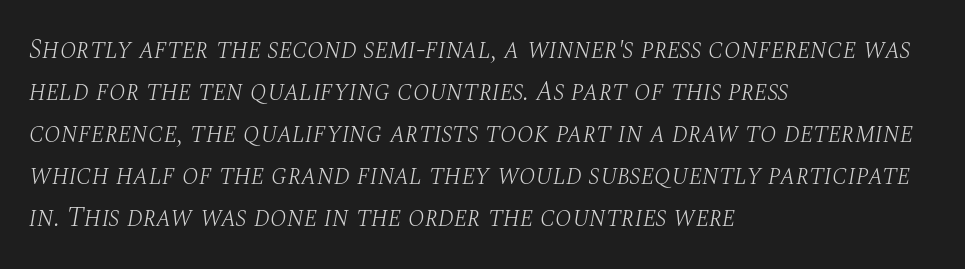
{"italic": "yes", "lean": "right", "slant_degrees": 10, "bold": "no", "underline": "no", "align": "left", "line_spacing": "normal", "line_spacing_ratio": 1.56, "letter_spacing": "normal", "letter_spacing_em": 0.0, "glyph_px": 27}
